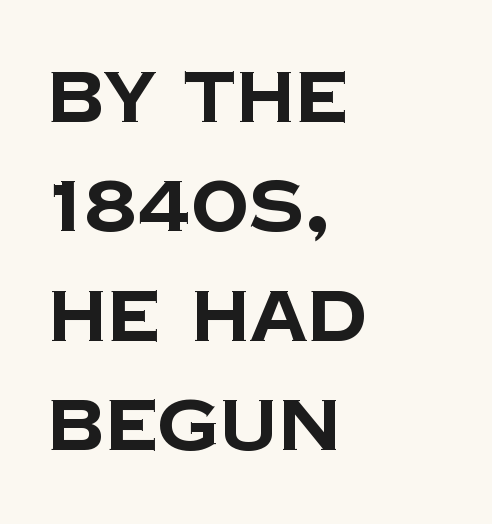
Visually the block forms a straight wall on the left and a jagged coastline on the right. Caption: standard tracking, unaltered. The designer went with a sans here, leaving each stem footless. Here the designer chose a conventional face with non-uniform glyph widths.
